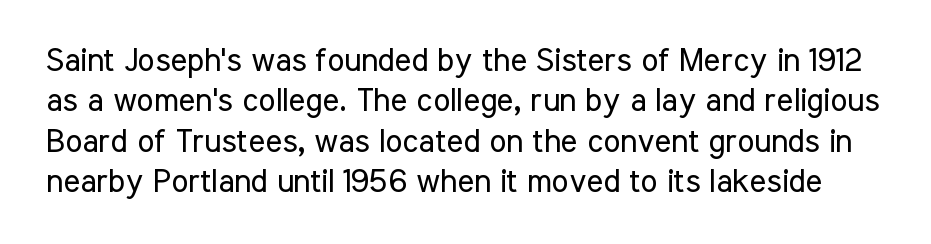
The image shows 32 px regular-weight, condensed sans-serif type, upright; set normal line spacing (1.26x), normal letter spacing, not underlined; low stroke contrast and a medium x-height.
